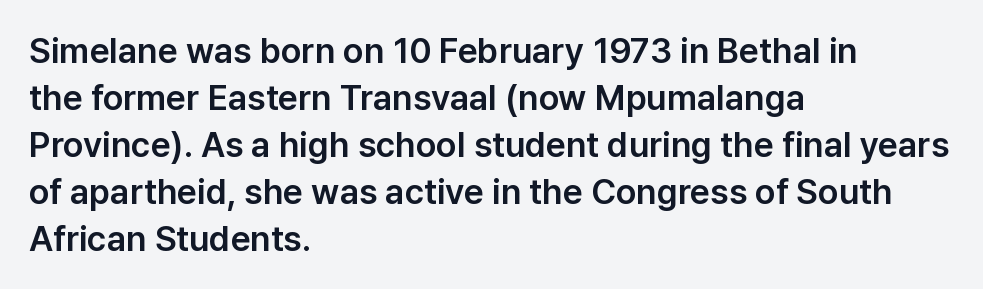
It's the straight-up-and-down kind of type. Where is the straight margin? On the left. Students, note that the glyphs here touch the page at normal intervals. This sample keeps an unexceptional amount of space between lines. Character widths vary here, with narrow letters taking less room than wide ones. The type family on display is of the sans-serif kind.
